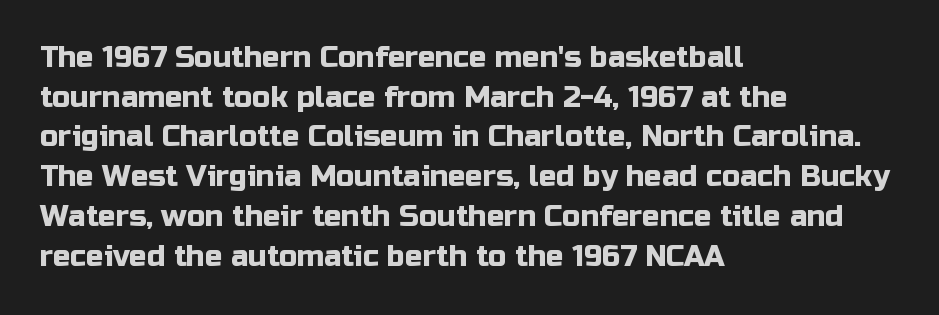
Q: Is the text italic (slanted)? A: No, it is upright.
Q: Is the typeface a serif or a sans-serif typeface? A: Sans-serif.
Q: Is the text underlined? A: No.
Q: How is the paragraph aligned? A: Left-aligned.
Q: Is the spacing between letters normal or unusually wide? A: Normal.
Q: Is the spacing between lines tight, normal or loose? A: Normal.
Q: Width (condensed, normal, or wide)? A: Normal.
Q: Stroke contrast? A: Low.
Q: x-height? A: Medium.
Q: Monospaced? A: No.
